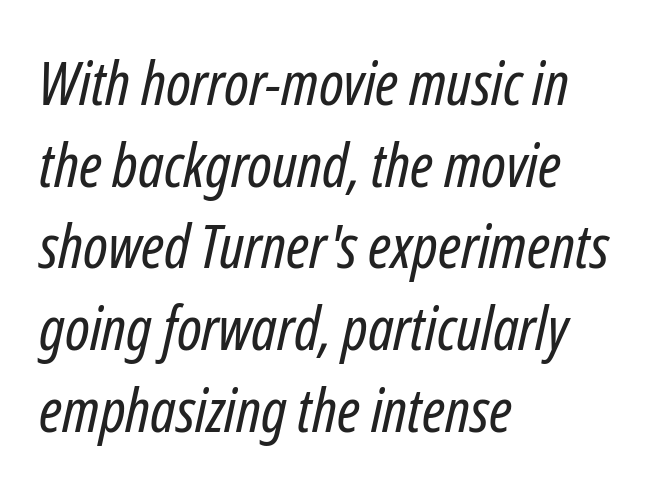
Q: Is the text bold? A: No.
Q: Is the text italic (slanted)? A: Yes, it leans right by about 12 degrees.
Q: Is the text underlined? A: No.
Q: How is the paragraph aligned? A: Left-aligned.
Q: Is the spacing between letters normal or unusually wide? A: Normal.
Q: Is the spacing between lines tight, normal or loose? A: Normal.
Q: Width (condensed, normal, or wide)? A: Condensed.
Q: Stroke contrast? A: Low.
Q: x-height? A: Medium.
Q: Monospaced? A: No.
